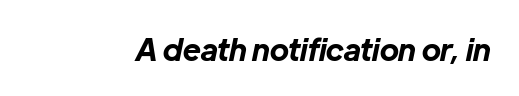
The image shows 30 px bold type, italic (leaning right); set normal letter spacing, not underlined; low stroke contrast and a medium x-height.
